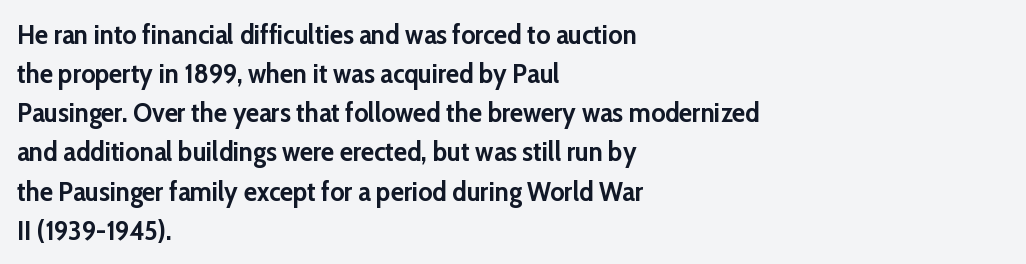
The image shows 27 px bold type, upright; set left-aligned, normal line spacing (1.45x), normal letter spacing, not underlined.
